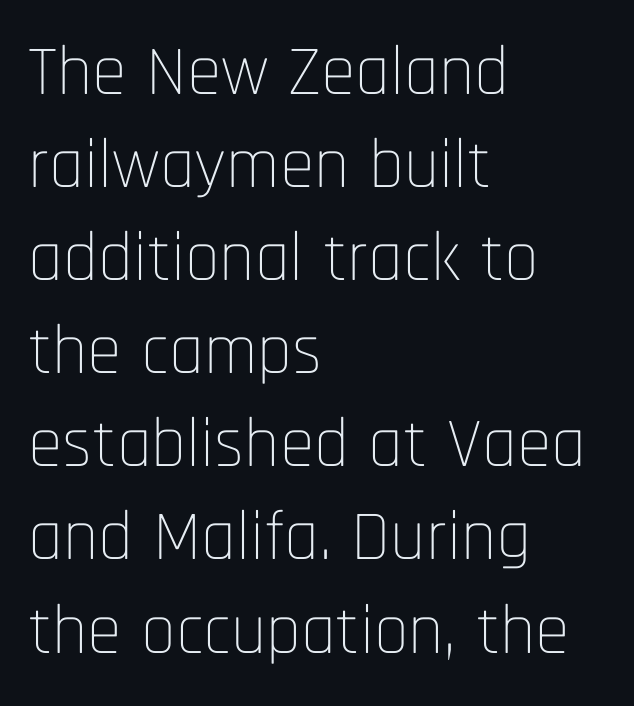
Q: Is the text bold? A: No.
Q: Is the text italic (slanted)? A: No, it is upright.
Q: Is the typeface a serif or a sans-serif typeface? A: Sans-serif.
Q: Is the text underlined? A: No.
Q: How is the paragraph aligned? A: Left-aligned.
Q: Is the spacing between letters normal or unusually wide? A: Normal.
Q: Is the spacing between lines tight, normal or loose? A: Normal.
Q: Width (condensed, normal, or wide)? A: Condensed.
Q: Stroke contrast? A: Low.
Q: x-height? A: Large.
Q: Monospaced? A: No.
